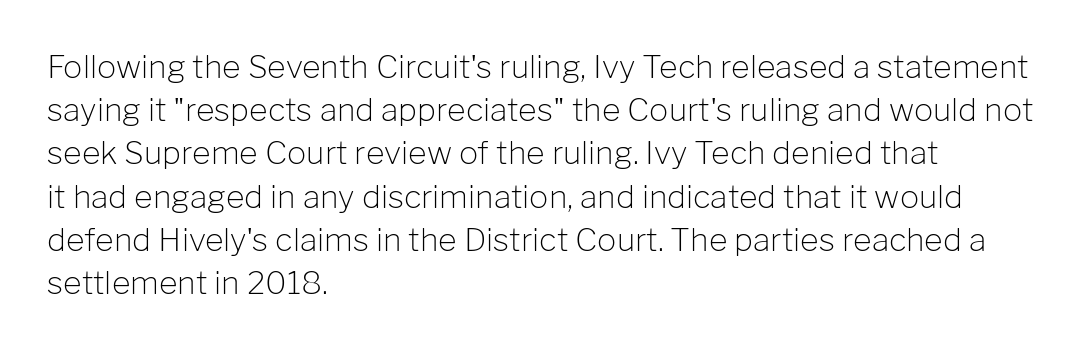
Ink coverage per letter is moderate at most. This sample uses a sans-serif face. This is the regular roman posture of the typeface. Just letters on the line, the space beneath them empty. Quick note: interline space is typical.
